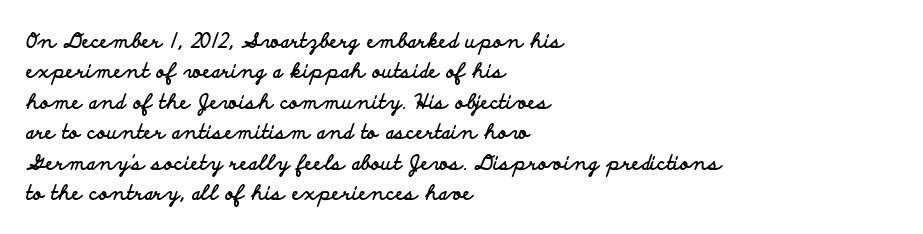
{"bold": "yes", "underline": "no", "align": "left", "line_spacing": "normal", "line_spacing_ratio": 1.52, "letter_spacing": "normal", "letter_spacing_em": 0.0, "glyph_px": 20}
